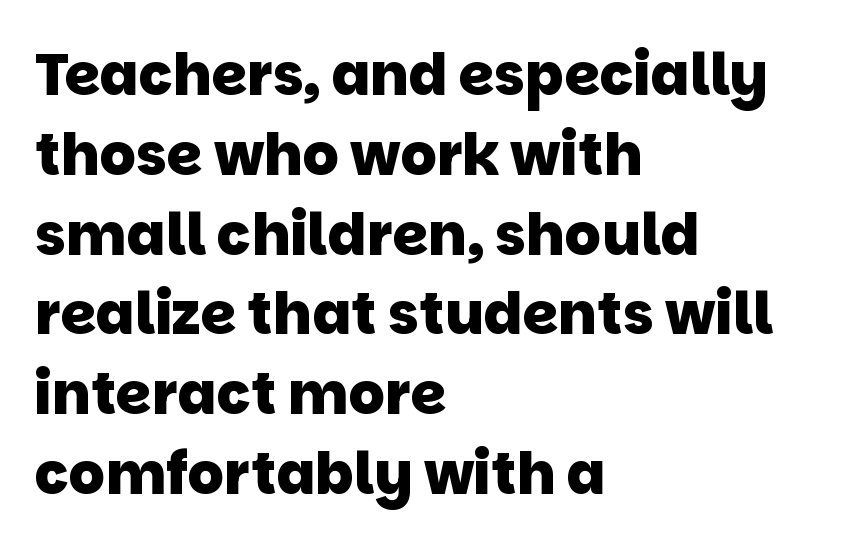
{"serif": "no", "bold": "yes", "weight": "heavy", "width": "normal", "stroke_contrast": "low", "x_height": "large", "monospaced": "no", "underline": "no", "align": "left", "line_spacing": "normal", "line_spacing_ratio": 1.4, "letter_spacing": "normal", "letter_spacing_em": 0.0, "glyph_px": 57}
